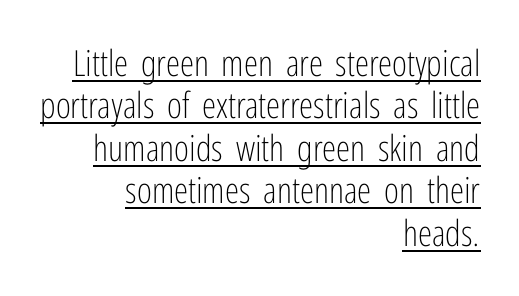
Counters stay open thanks to moderate or lighter strokes. Like a heading marked for emphasis, these lines bear an underscore. Where is the straight margin? On the right. These lines are composed in type without serifs. This is the regular roman posture of the typeface.
